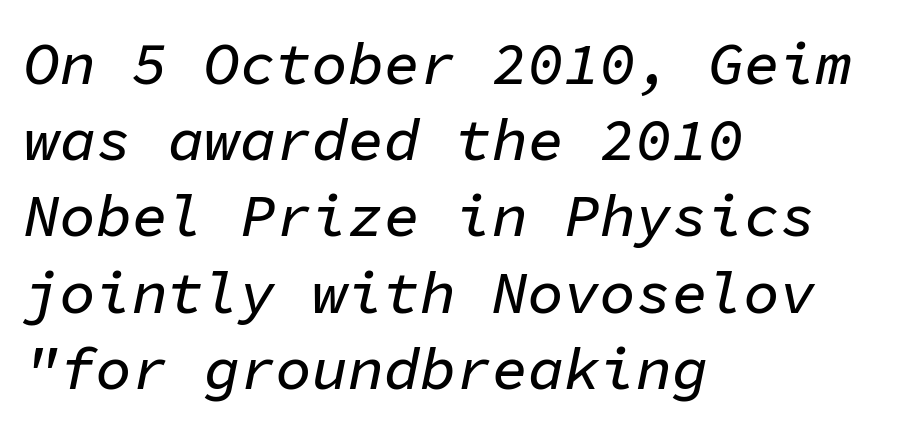
Q: Is the text italic (slanted)? A: Yes, it leans right by about 11 degrees.
Q: Is the text underlined? A: No.
Q: How is the paragraph aligned? A: Left-aligned.
Q: Is the spacing between letters normal or unusually wide? A: Normal.
Q: Is the spacing between lines tight, normal or loose? A: Normal.
Q: Width (condensed, normal, or wide)? A: Normal.
Q: Stroke contrast? A: Low.
Q: x-height? A: Medium.
Q: Monospaced? A: Yes.
